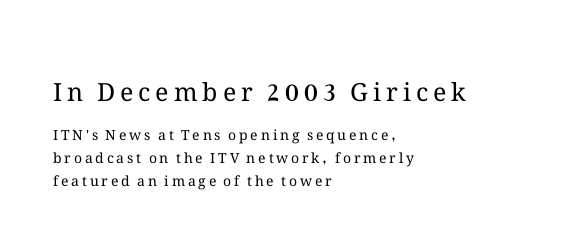
Q: Is the text bold? A: No.
Q: Is the text italic (slanted)? A: No, it is upright.
Q: Is the text underlined? A: No.
Q: How is the paragraph aligned? A: Left-aligned.
Q: Is the spacing between letters normal or unusually wide? A: Unusually wide.
Q: Is the spacing between lines tight, normal or loose? A: Normal.
Q: Which block of text is set in a larger size, the first (top) or the second (bottom)? A: The first (top) one.
